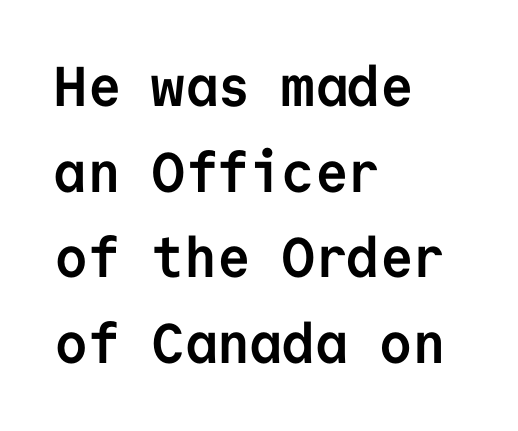
The image shows 56 px semibold sans-serif type, upright, monospaced; set left-aligned, normal line spacing (1.53x), normal letter spacing, not underlined; low stroke contrast and a medium x-height.
